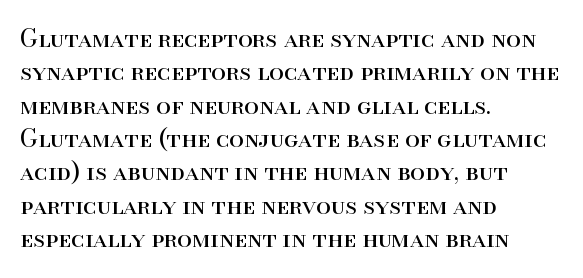
{"italic": "no", "bold": "no", "underline": "no", "align": "left", "line_spacing": "normal", "line_spacing_ratio": 1.39, "letter_spacing": "normal", "letter_spacing_em": 0.0, "glyph_px": 24}
